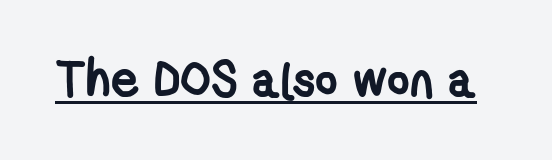
The image shows 49 px semibold, condensed sans-serif type; set normal letter spacing, underlined; low stroke contrast and a medium x-height.
